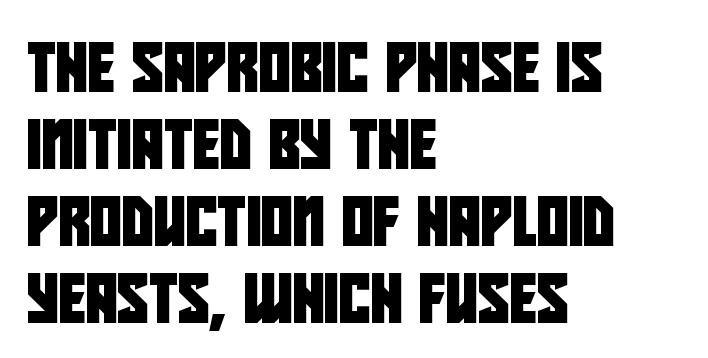
The image shows 49 px condensed sans-serif type; set left-aligned, normal line spacing (1.57x), normal letter spacing, not underlined; low stroke contrast and a large x-height.
